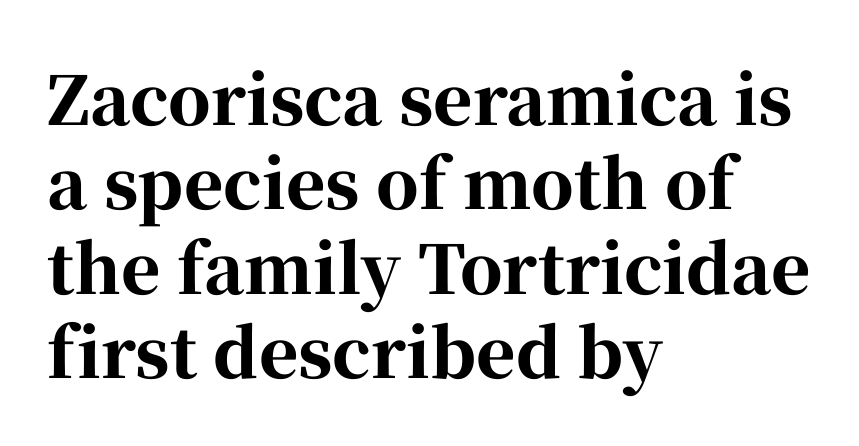
Q: Is the text bold? A: Yes.
Q: Is the text italic (slanted)? A: No, it is upright.
Q: Is the typeface a serif or a sans-serif typeface? A: Serif.
Q: Is the text underlined? A: No.
Q: How is the paragraph aligned? A: Left-aligned.
Q: Is the spacing between letters normal or unusually wide? A: Normal.
Q: Is the spacing between lines tight, normal or loose? A: Normal.
Q: Width (condensed, normal, or wide)? A: Normal.
Q: Stroke contrast? A: High.
Q: x-height? A: Medium.
Q: Monospaced? A: No.
